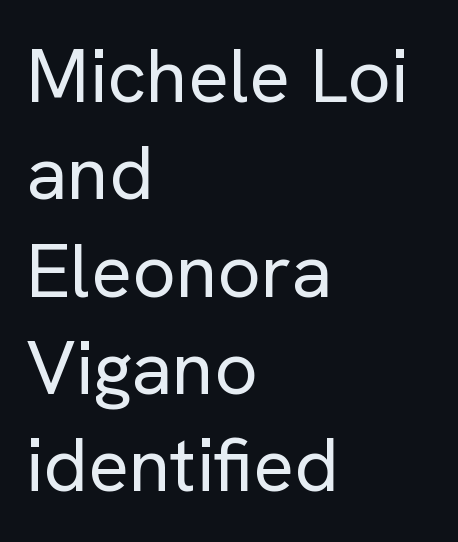
Q: Is the text bold? A: No.
Q: Is the text italic (slanted)? A: No, it is upright.
Q: Is the typeface a serif or a sans-serif typeface? A: Sans-serif.
Q: Is the text underlined? A: No.
Q: How is the paragraph aligned? A: Left-aligned.
Q: Is the spacing between letters normal or unusually wide? A: Normal.
Q: Is the spacing between lines tight, normal or loose? A: Normal.
Q: Width (condensed, normal, or wide)? A: Normal.
Q: Stroke contrast? A: Low.
Q: x-height? A: Medium.
Q: Monospaced? A: No.
